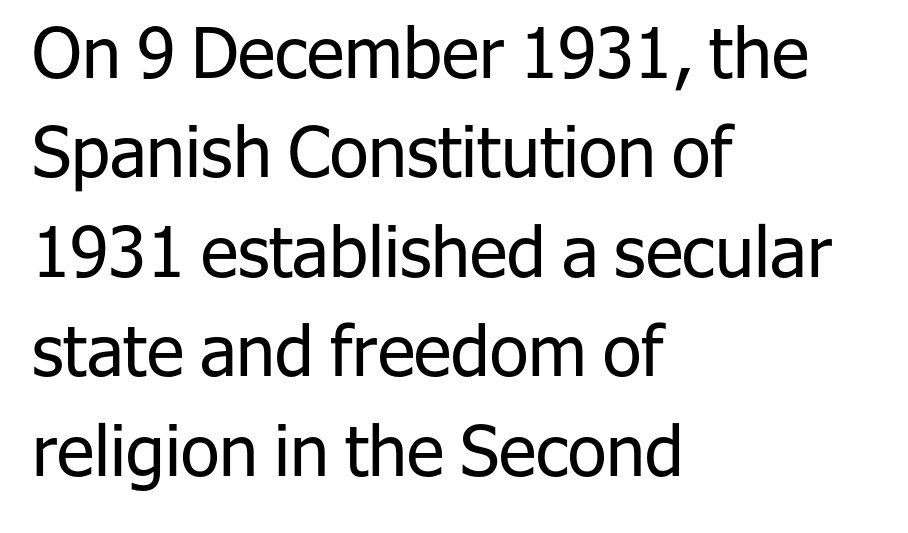
The image shows 70 px regular-weight sans-serif type, upright; set left-aligned, normal line spacing (1.42x), normal letter spacing, not underlined; low stroke contrast and a medium x-height.
